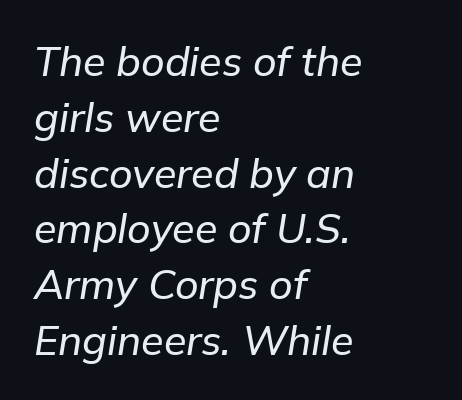
The image shows 41 px text type, italic (leaning right); set left-aligned, normal line spacing (1.36x), normal letter spacing, not underlined; low stroke contrast and a medium x-height.
